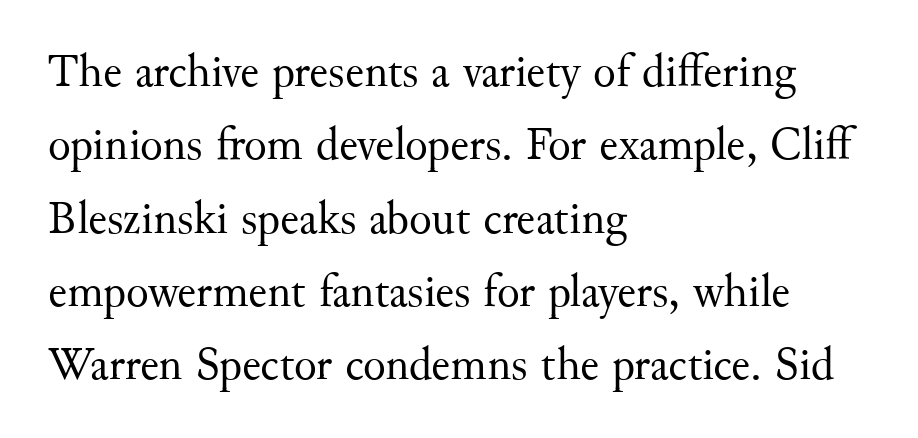
{"serif": "yes", "italic": "no", "bold": "no", "weight": "regular", "width": "normal", "stroke_contrast": "medium", "x_height": "small", "monospaced": "no", "underline": "no", "align": "left", "line_spacing": "normal", "line_spacing_ratio": 1.56, "letter_spacing": "normal", "letter_spacing_em": 0.0, "glyph_px": 47}
